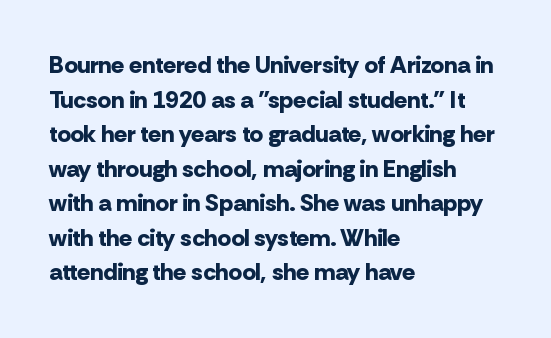
Rule under the text: the space is simply empty. Nothing unusual about the tracking: characters are spaced as the font intends. Leading: standard. This sample uses an upright cut, with every glyph sitting square on the baseline. Set as a true bold cut, around the 700 mark. Line beginnings align vertically; line endings do not.
